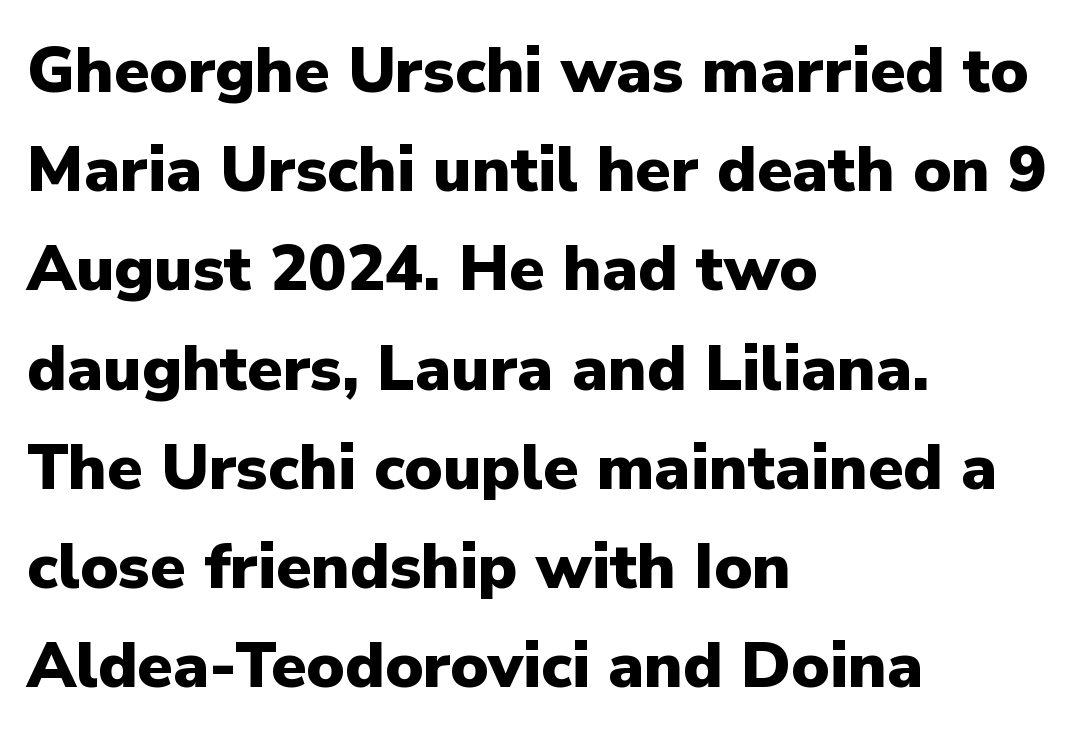
{"serif": "no", "italic": "no", "bold": "yes", "weight": "heavy", "width": "normal", "stroke_contrast": "low", "x_height": "medium", "monospaced": "no", "underline": "no", "align": "left", "line_spacing": "normal", "line_spacing_ratio": 1.55, "letter_spacing": "normal", "letter_spacing_em": 0.0, "glyph_px": 64}
